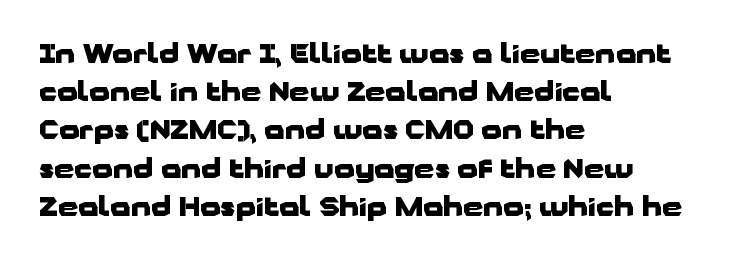
One glance says typical: line gaps are just what's usual. Students, note that the glyphs here touch the page at normal intervals. When letters stand straight like this, we call the style roman or upright. The string is rendered with underlining switched off. Casual observation: everything's shoved over to the left.
